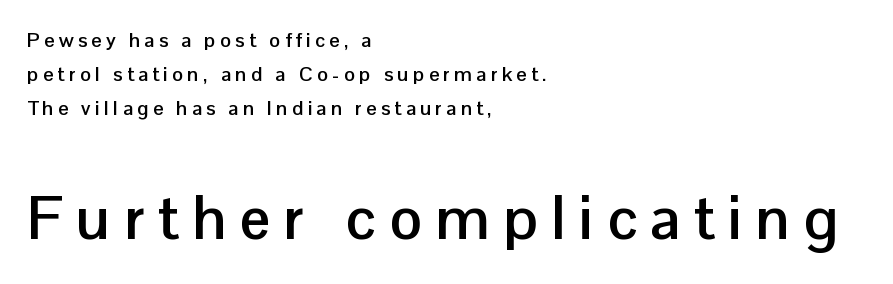
Quick note: underline off. The lettering stays uniformly vertical, giving the passage a roman look. The letters are bold, with thick, heavy strokes. What's the leading like? Ordinary, nothing unusual.
